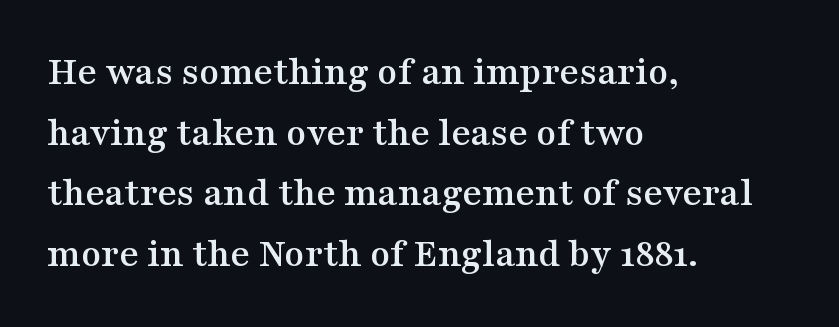
{"serif": "yes", "italic": "no", "width": "wide", "stroke_contrast": "medium", "x_height": "medium", "monospaced": "no", "underline": "no", "align": "left", "line_spacing": "normal", "line_spacing_ratio": 1.48, "letter_spacing": "normal", "letter_spacing_em": 0.0, "glyph_px": 41}
